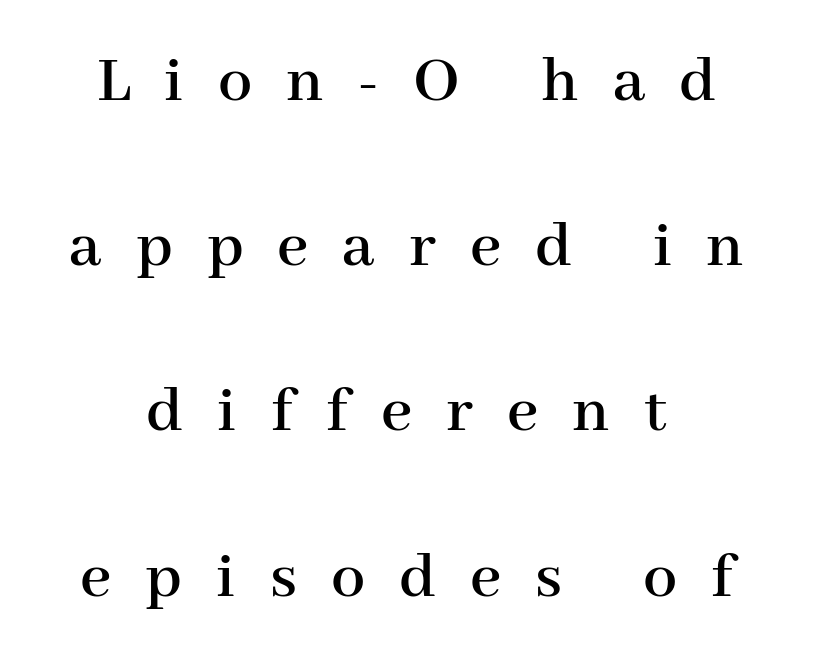
The image shows 68 px serif type, upright; set centered, loose line spacing (2.43x), unusually wide letter spacing (+0.5 em), not underlined; high stroke contrast and a medium x-height.
